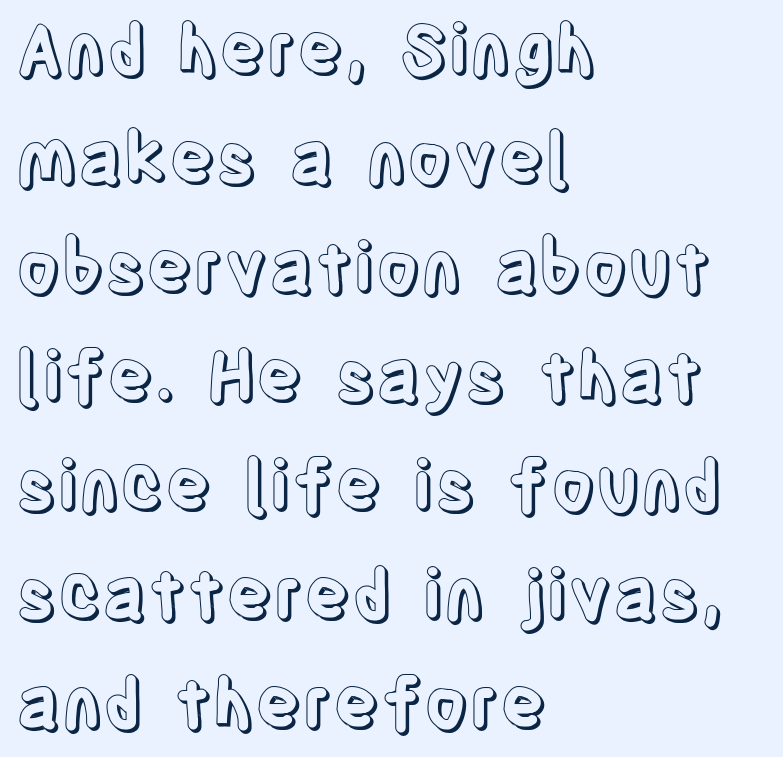
The image shows 69 px condensed type, upright; set left-aligned, normal line spacing (1.58x), normal letter spacing, not underlined; a large x-height.
